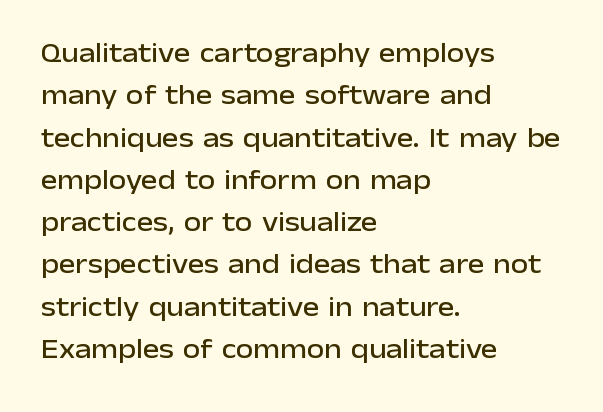
The image shows 28 px sans-serif type, upright; set left-aligned, normal line spacing (1.51x), normal letter spacing, not underlined; low stroke contrast and a medium x-height.
